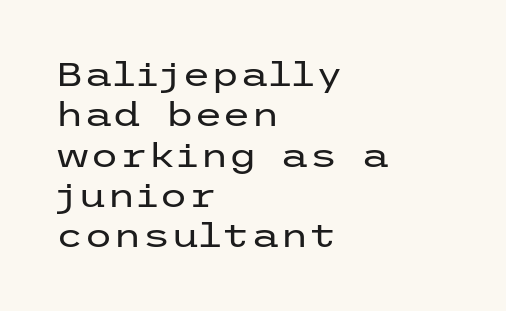
This sample uses a sans-serif face. The tracking reads as untouched default to a designer's eye. Beneath every word, the page is bare. Line starts are locked; line ends wander. The font is comparable to plain body text, perhaps lighter.
